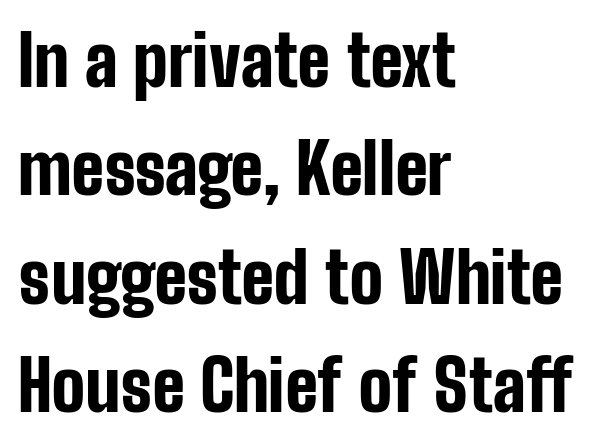
A sans-serif font was chosen for this passage. Check the space under the baseline: it is left empty. Summary of weight: heavy, a full bold. Interline gaps are of average width in this sample. Leftover space on each line is placed entirely after the last word.
